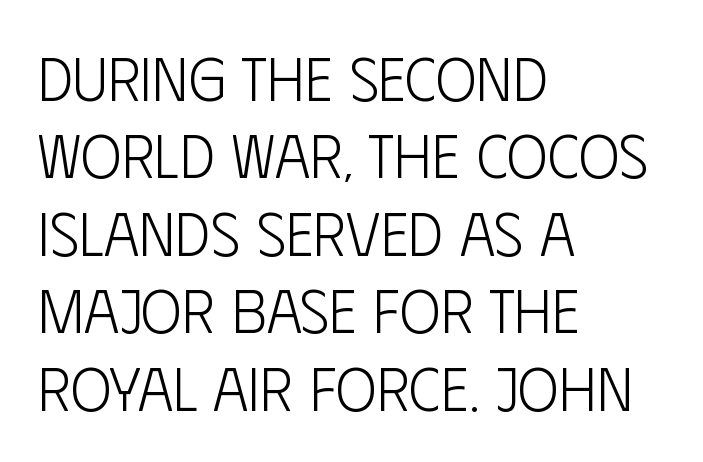
Stroke terminals: plain, sans-serif. Glance below the letters and you will spot only blank space. Italic? Not at all — the glyphs are vertical. Line spacing here is normal.
